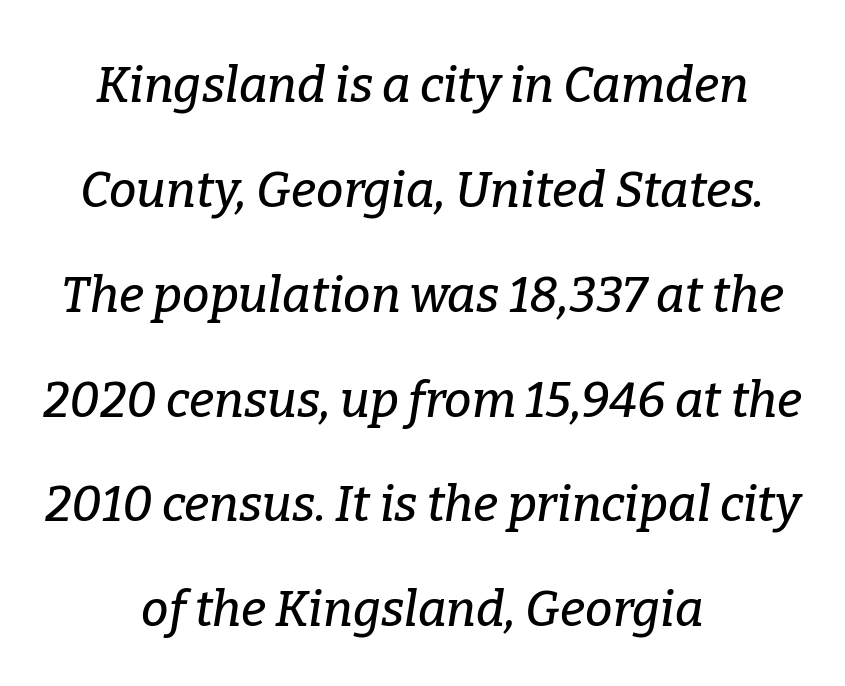
{"serif": "yes", "italic": "yes", "lean": "right", "slant_degrees": 9, "width": "normal", "stroke_contrast": "low", "x_height": "medium", "monospaced": "no", "underline": "no", "align": "center", "line_spacing": "loose", "line_spacing_ratio": 2.14, "letter_spacing": "normal", "letter_spacing_em": 0.0, "glyph_px": 49}
